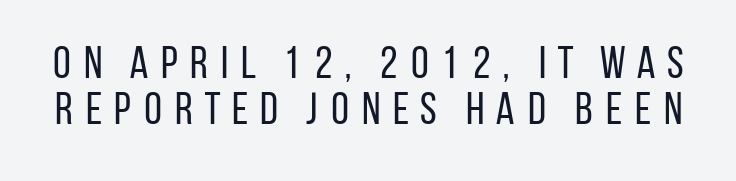
Q: Is the text bold? A: No.
Q: Is the text italic (slanted)? A: No, it is upright.
Q: Is the typeface a serif or a sans-serif typeface? A: Sans-serif.
Q: Is the text underlined? A: No.
Q: Is the spacing between letters normal or unusually wide? A: Unusually wide.
Q: Is the spacing between lines tight, normal or loose? A: Tight.
Q: Width (condensed, normal, or wide)? A: Condensed.
Q: Stroke contrast? A: Low.
Q: x-height? A: Large.
Q: Monospaced? A: No.
